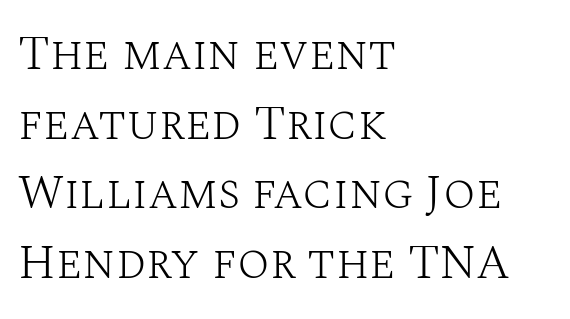
The image shows 48 px light serif type, upright; set left-aligned, normal line spacing (1.45x), normal letter spacing, not underlined; medium stroke contrast and a large x-height.
